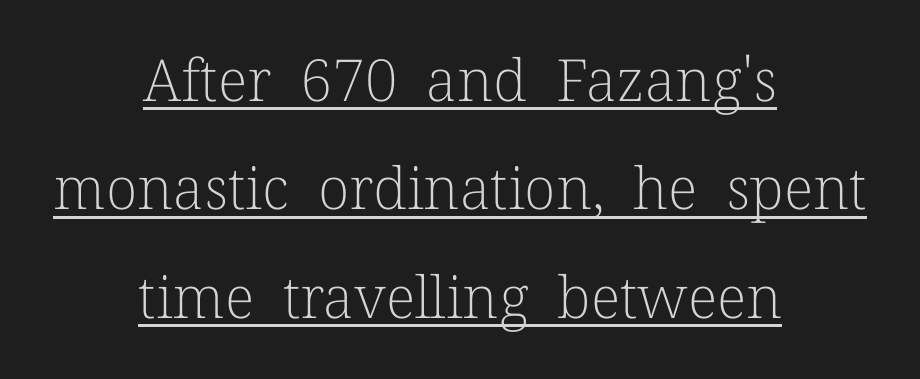
The image shows 58 px light serif type, upright; set centered, line spacing 1.87x, normal letter spacing, underlined; low stroke contrast and a medium x-height.
